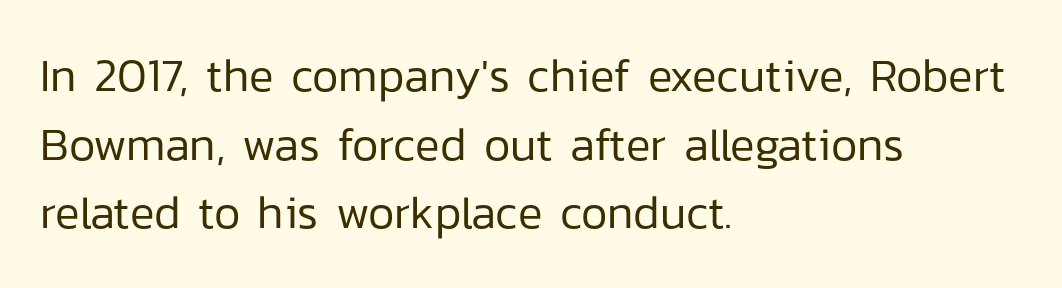
These lines keep a tight, regular rhythm from letter to letter. No word sits above an underline. The font sits on the lighter half of the weight spectrum, regular included. The rows are spaced the way most documents space them. The paragraph shown leans on its left margin.
